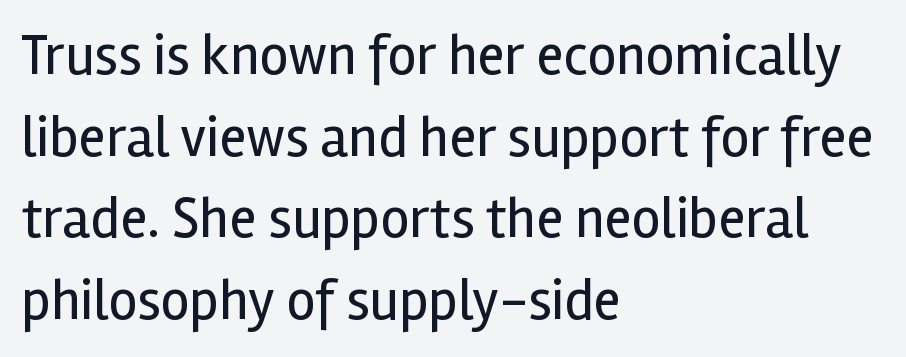
Ink coverage per letter is moderate at most. If you drew a line through each stem, it would be perfectly vertical. The line texture is even and compact thanks to regular tracking. Note the varied advance widths — an 'i' is clearly narrower than an 'm'. Does the leading feel generous? No, just average.
